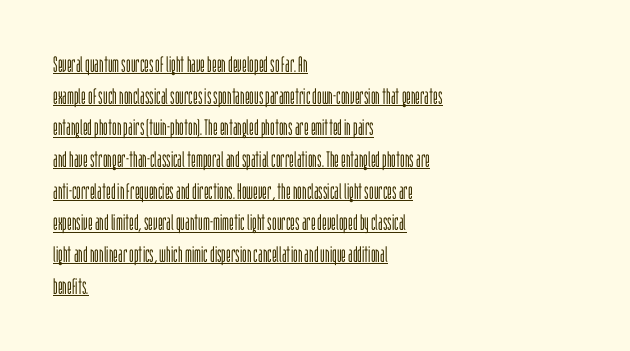
The image shows 22 px text type, upright; set left-aligned, normal line spacing (1.44x), normal letter spacing, underlined.
